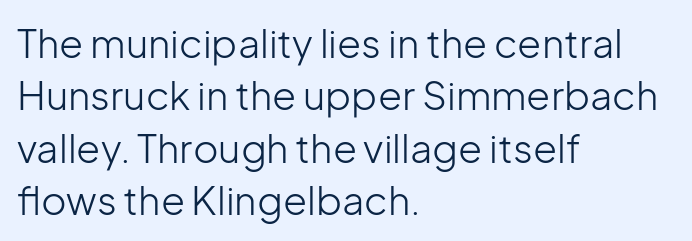
The image shows 39 px light sans-serif type, upright; set left-aligned, normal line spacing (1.34x), normal letter spacing, not underlined; low stroke contrast and a medium x-height.
